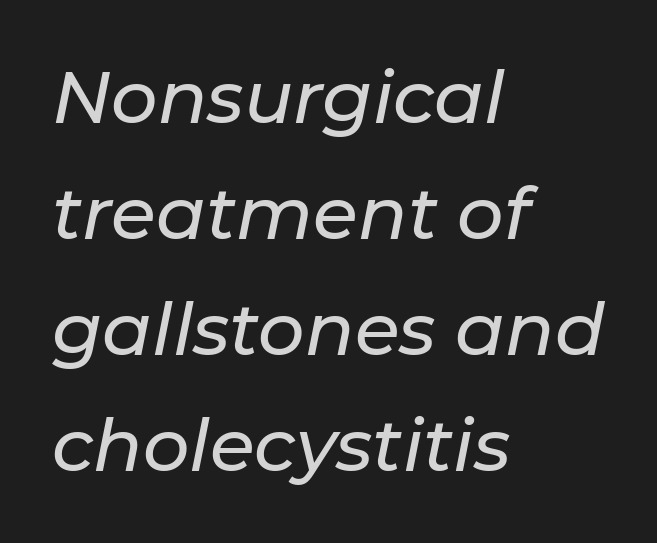
The image shows 73 px text type, italic (leaning right); set left-aligned, normal line spacing (1.59x), normal letter spacing, not underlined; low stroke contrast and a medium x-height.
